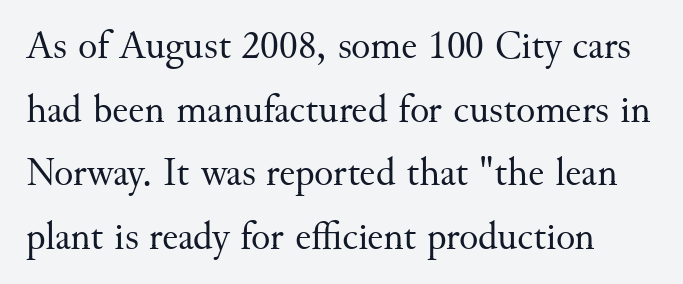
The image shows 40 px regular-weight serif type, upright; set normal line spacing (1.59x), normal letter spacing, not underlined; medium stroke contrast and a small x-height.
